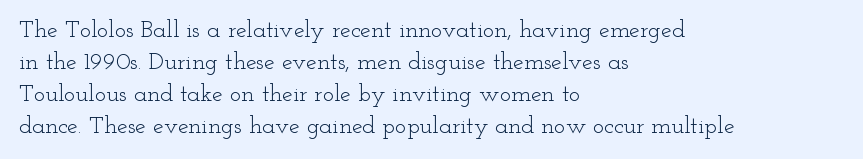
Q: Is the text bold? A: No.
Q: Is the text italic (slanted)? A: No, it is upright.
Q: Is the text underlined? A: No.
Q: How is the paragraph aligned? A: Left-aligned.
Q: Is the spacing between letters normal or unusually wide? A: Normal.
Q: Is the spacing between lines tight, normal or loose? A: Normal.
